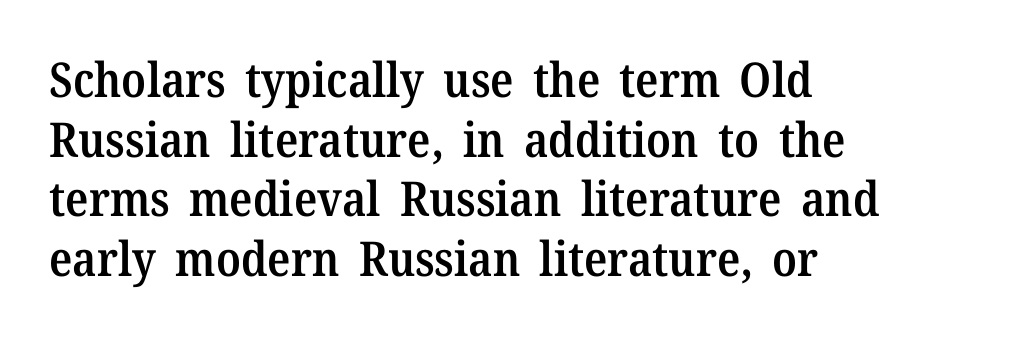
{"serif": "yes", "italic": "no", "bold": "semi", "weight": "semibold", "width": "normal", "stroke_contrast": "medium", "x_height": "medium", "monospaced": "no", "underline": "no", "align": "left", "line_spacing_ratio": 1.24, "letter_spacing": "normal", "letter_spacing_em": 0.0, "glyph_px": 48}
